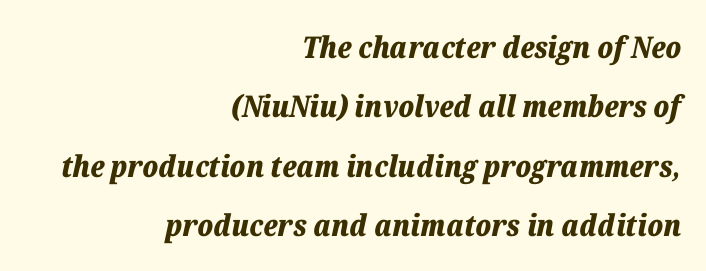
{"italic": "yes", "lean": "right", "slant_degrees": 12, "bold": "yes", "weight": "bold", "width": "normal", "stroke_contrast": "low", "x_height": "medium", "monospaced": "no", "underline": "no", "align": "right", "line_spacing": "loose", "line_spacing_ratio": 1.98, "letter_spacing": "normal", "letter_spacing_em": 0.0, "glyph_px": 30}
